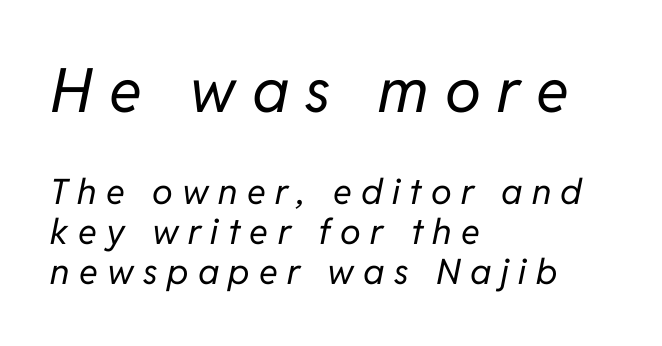
The letters advance in unequal steps, a hallmark of proportional type. The ragged edge is on the right, which tells us the setting is flush left. Compare the two chunks: the upper has the greater cap height. In terms of posture, this sample is oblique. Leading: reduced.
